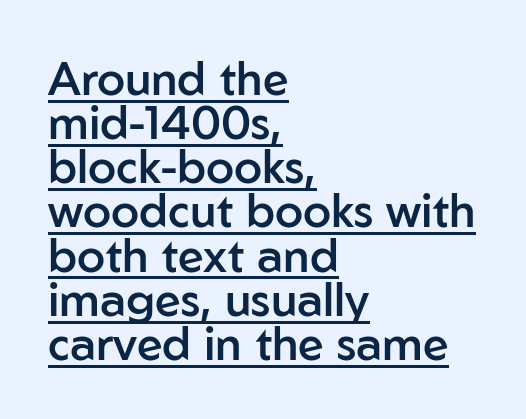
The words here are underlined. I'd describe the lettering as semibold — firm but not a full bold. Interline gaps are noticeably narrow in this sample. Does the lettering tilt? It doesn't — this is upright. Leftover space on each line is placed entirely after the last word. A typesetter would label this face a sans.
